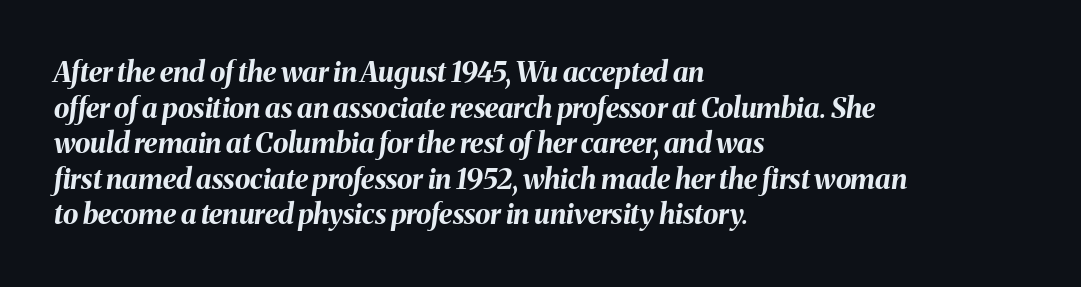
Type without underlining. The rendering uses natural spacing where letterforms have individual widths. Designer's note — italics engaged. Layout note: lines flush left. Typesetter's note: full bold, strokes at maximum text heaviness.
